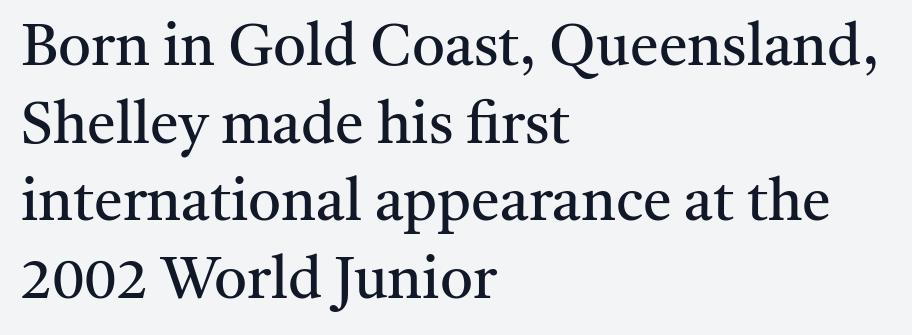
{"serif": "yes", "italic": "no", "bold": "no", "weight": "regular", "width": "normal", "stroke_contrast": "medium", "x_height": "medium", "monospaced": "no", "underline": "no", "align": "left", "line_spacing": "normal", "line_spacing_ratio": 1.34, "letter_spacing": "normal", "letter_spacing_em": 0.0, "glyph_px": 58}
